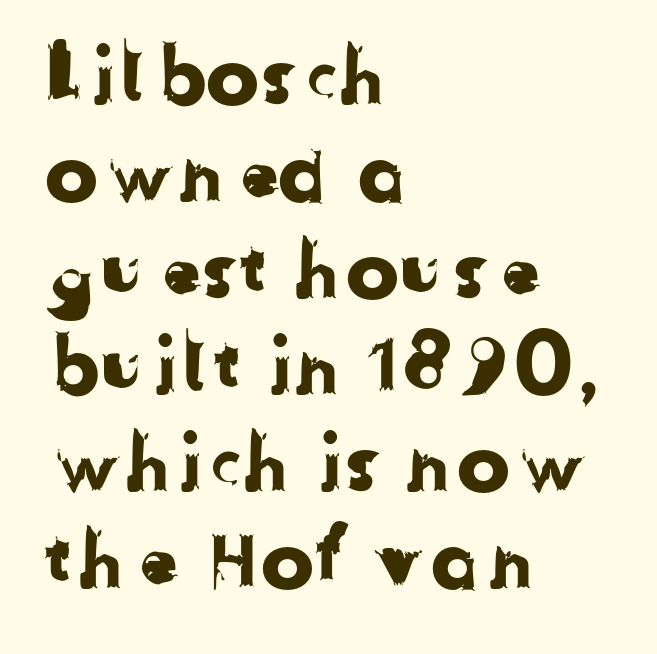
One-word summary of the alignment: left. The letters advance in unequal steps, a hallmark of proportional type. These lines keep a tight, regular rhythm from letter to letter. Observe the absence of serifs on each vertical stroke in this sample. Nobody drew a line under any word here.
